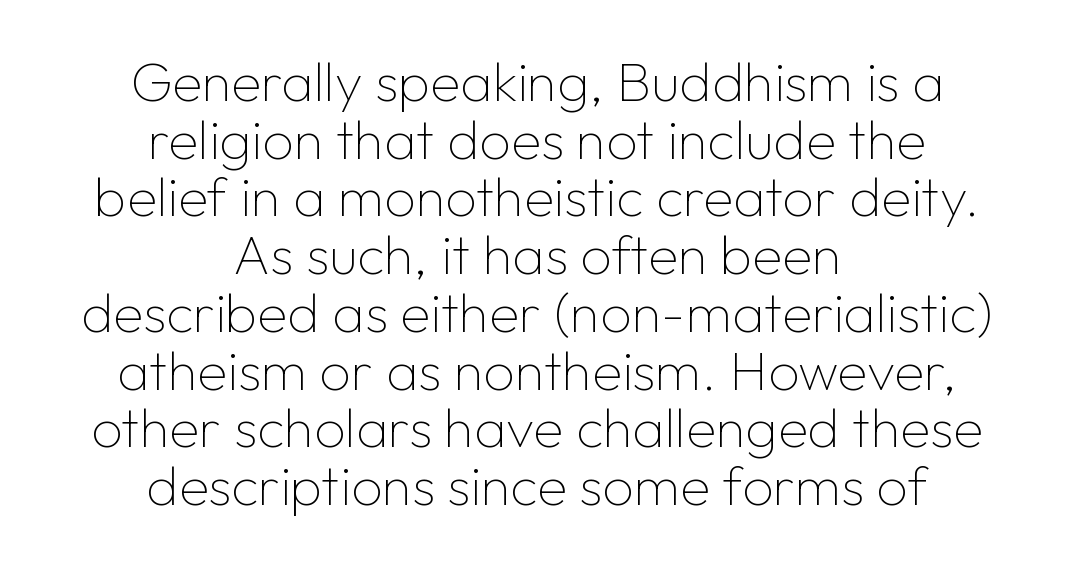
{"serif": "no", "italic": "no", "bold": "no", "weight": "thin", "width": "normal", "stroke_contrast": "low", "x_height": "medium", "monospaced": "no", "underline": "no", "align": "center", "line_spacing": "tight", "line_spacing_ratio": 1.05, "letter_spacing": "normal", "letter_spacing_em": 0.0, "glyph_px": 55}
